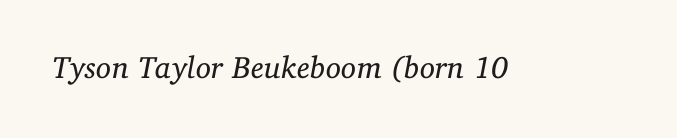
The image shows 31 px regular-weight serif type, italic (leaning right); set normal letter spacing, not underlined; low stroke contrast and a medium x-height.
